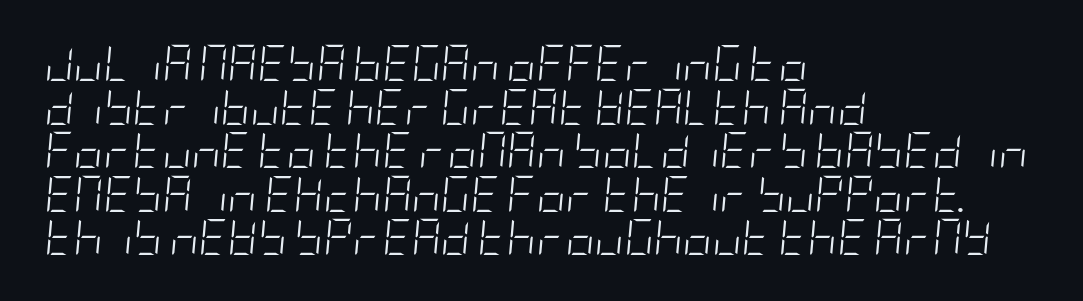
The image shows 36 px light, condensed type, italic (leaning right); set left-aligned, line spacing 1.21x, normal letter spacing, not underlined; low stroke contrast and a large x-height.
